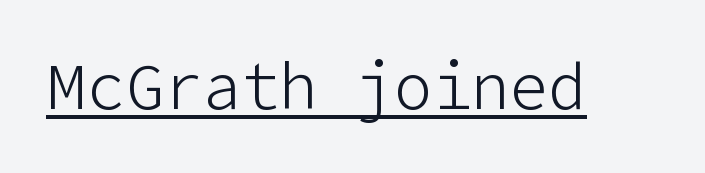
{"serif": "no", "italic": "no", "bold": "no", "weight": "light", "width": "normal", "stroke_contrast": "low", "x_height": "medium", "underline": "yes", "letter_spacing": "normal", "letter_spacing_em": 0.0, "glyph_px": 64}
